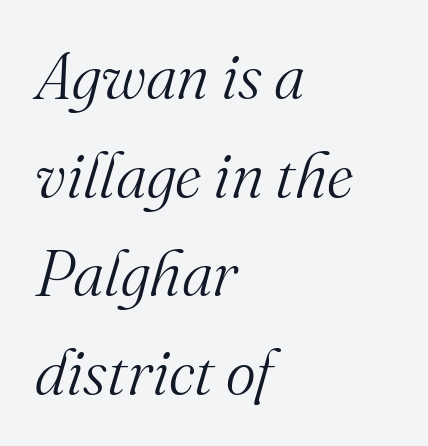
The image shows 64 px light serif type, italic (leaning right); set left-aligned, normal line spacing (1.54x), normal letter spacing, not underlined; medium stroke contrast and a small x-height.
